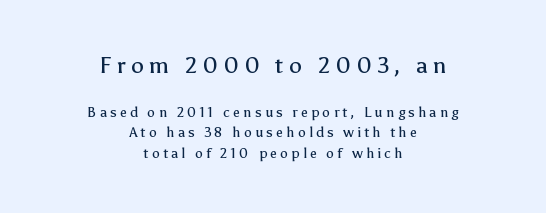
{"italic": "no", "bold": "no", "underline": "no", "align": "center", "line_spacing": "normal", "line_spacing_ratio": 1.46, "letter_spacing": "wide", "letter_spacing_em": 0.23, "larger_block": "first", "size_ratio": 1.64, "glyph_px": 23}
